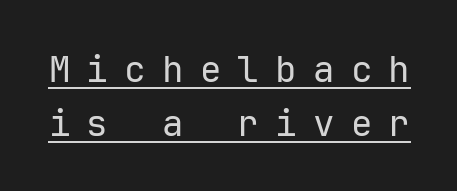
{"serif": "no", "italic": "no", "bold": "no", "weight": "regular", "width": "normal", "stroke_contrast": "low", "x_height": "medium", "underline": "yes", "line_spacing": "normal", "line_spacing_ratio": 1.5, "letter_spacing": "wide", "letter_spacing_em": 0.45, "glyph_px": 36}
